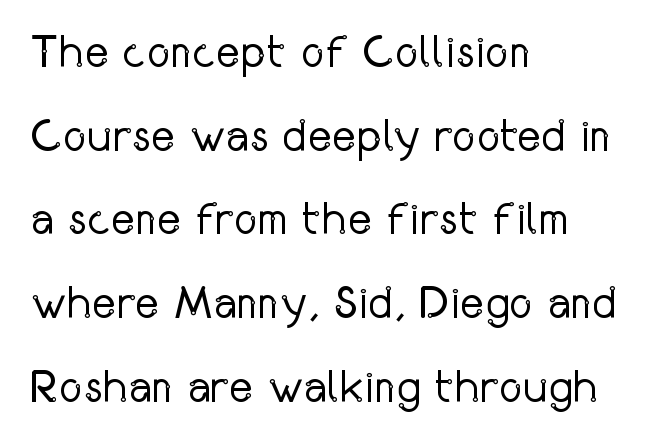
Q: Is the text bold? A: No.
Q: Is the text italic (slanted)? A: No, it is upright.
Q: Is the typeface a serif or a sans-serif typeface? A: Sans-serif.
Q: Is the text underlined? A: No.
Q: How is the paragraph aligned? A: Left-aligned.
Q: Is the spacing between letters normal or unusually wide? A: Normal.
Q: Width (condensed, normal, or wide)? A: Condensed.
Q: Stroke contrast? A: Low.
Q: x-height? A: Medium.
Q: Monospaced? A: No.
